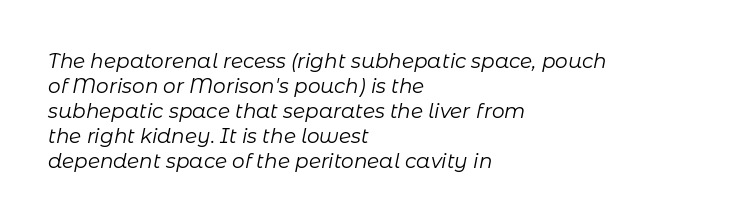
{"italic": "yes", "lean": "right", "slant_degrees": 11, "bold": "no", "underline": "no", "align": "left", "line_spacing": "normal", "line_spacing_ratio": 1.25, "letter_spacing": "normal", "letter_spacing_em": 0.0, "glyph_px": 20}
